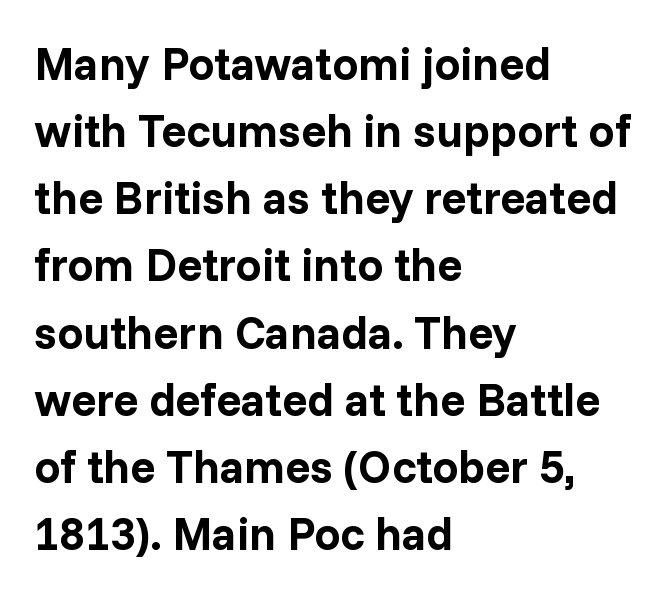
You can tell it's not italic because the verticals are truly vertical. The line-height multiplier appears to be the usual default. The rendering uses natural spacing where letterforms have individual widths. This rendering employs a face without finishing strokes, i.e., a sans-serif. Each glyph is drawn with heavy, bold strokes. Descender tails drop into unmarked territory.
